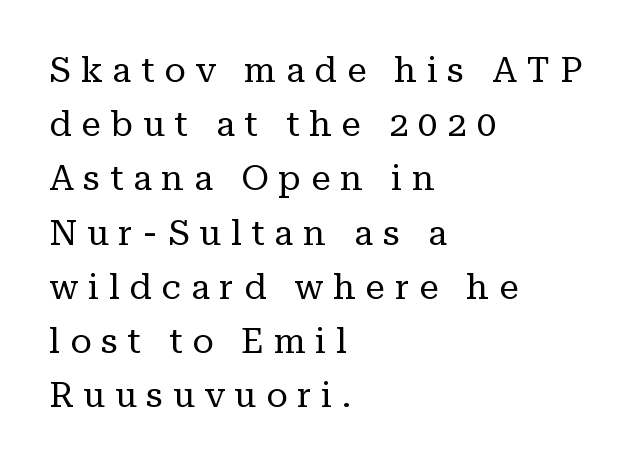
{"serif": "yes", "italic": "no", "bold": "no", "weight": "regular", "width": "normal", "stroke_contrast": "low", "x_height": "medium", "monospaced": "no", "underline": "no", "align": "left", "line_spacing": "normal", "line_spacing_ratio": 1.55, "letter_spacing": "wide", "letter_spacing_em": 0.28, "glyph_px": 35}
